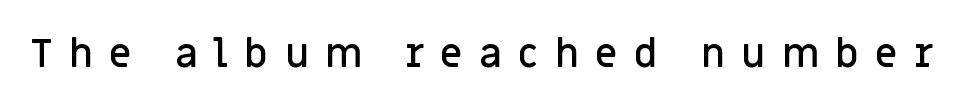
Q: Is the text bold? A: Semi-bold.
Q: Is the text italic (slanted)? A: No, it is upright.
Q: Is the typeface a serif or a sans-serif typeface? A: Sans-serif.
Q: Is the text underlined? A: No.
Q: Is the spacing between letters normal or unusually wide? A: Unusually wide.
Q: Width (condensed, normal, or wide)? A: Normal.
Q: Stroke contrast? A: Low.
Q: x-height? A: Large.
Q: Monospaced? A: No.
